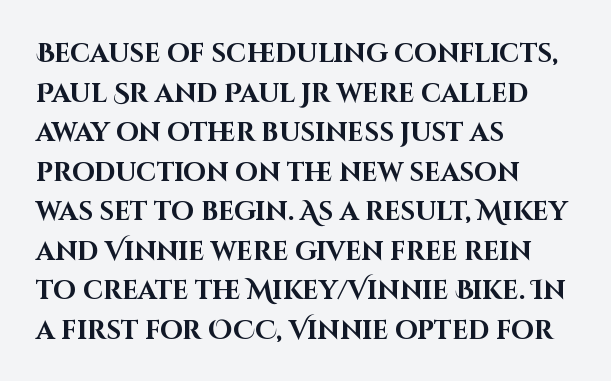
Line spacing here is normal. Words float on clear page, feet unadorned. Each glyph is drawn with heavy, bold strokes. There is no visible air inserted between adjacent glyphs. These lines are set flush left with a ragged right edge. This is roman type, the default non-slanted kind.
